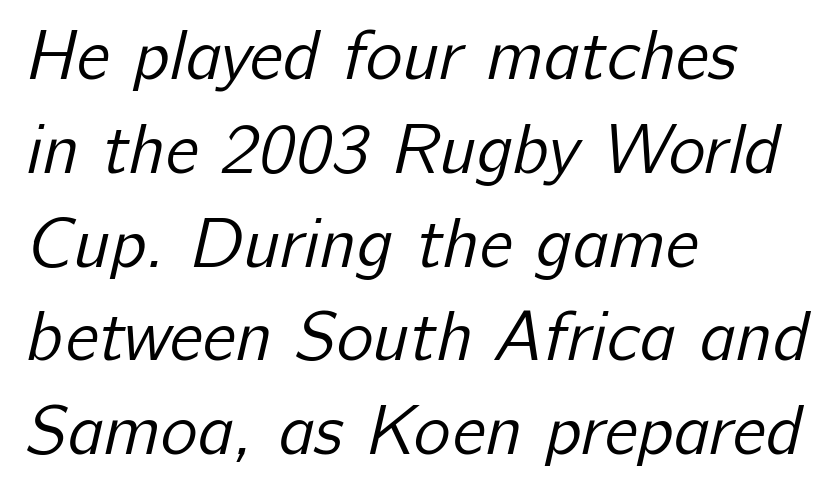
The image shows 70 px regular-weight sans-serif type; set left-aligned, normal line spacing (1.34x), normal letter spacing, not underlined; low stroke contrast and a medium x-height.
